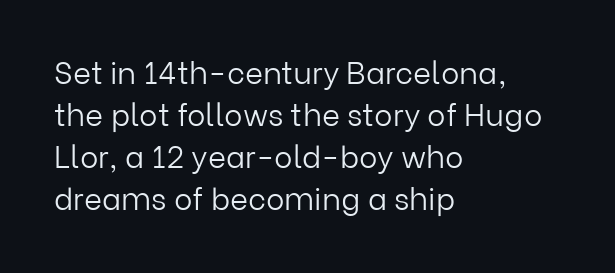
Q: Is the text bold? A: No.
Q: Is the text italic (slanted)? A: No, it is upright.
Q: Is the typeface a serif or a sans-serif typeface? A: Sans-serif.
Q: Is the text underlined? A: No.
Q: How is the paragraph aligned? A: Left-aligned.
Q: Is the spacing between letters normal or unusually wide? A: Normal.
Q: Is the spacing between lines tight, normal or loose? A: Normal.
Q: Width (condensed, normal, or wide)? A: Normal.
Q: Stroke contrast? A: Low.
Q: x-height? A: Medium.
Q: Monospaced? A: No.
